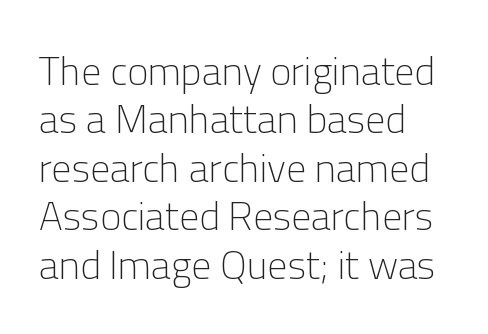
This sample uses plain, unmodified letter spacing. Varying glyph widths throughout — classic text-font behaviour. Classification — sans serif. The lettering holds an erect, upright posture throughout. The letters look calm and open, with moderate or lighter stems. The compositor pushed each line to the left boundary.
